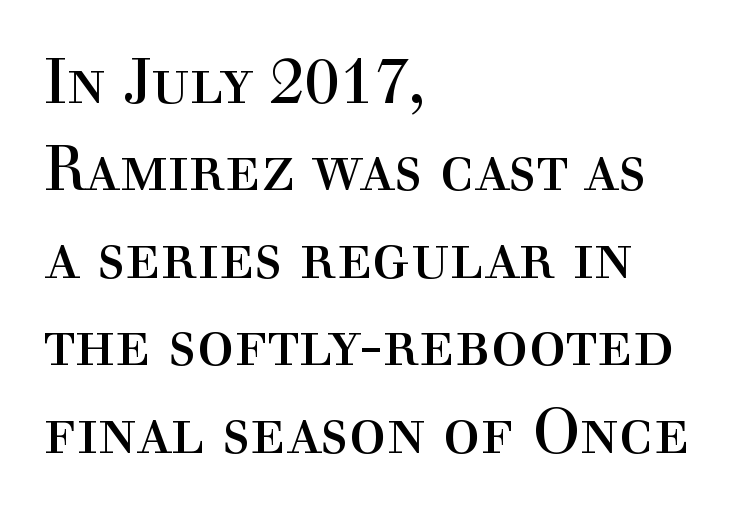
{"serif": "yes", "italic": "no", "bold": "no", "weight": "regular", "width": "normal", "x_height": "medium", "monospaced": "no", "underline": "no", "align": "left", "line_spacing": "normal", "line_spacing_ratio": 1.41, "letter_spacing": "normal", "letter_spacing_em": 0.0, "glyph_px": 62}
